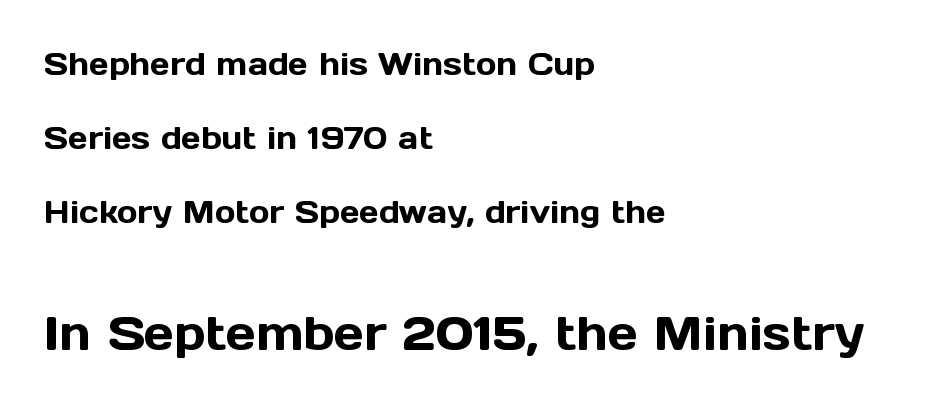
Interline gaps are noticeably wide in this sample. Line starts are locked; line ends wander. Vertical strokes here are truly vertical. Plain, unruled lines of type. Character widths vary here, with narrow letters taking less room than wide ones.
